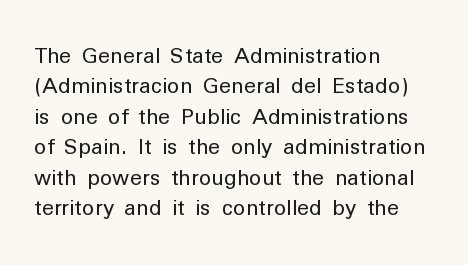
Letter spacing: default. Ink coverage per letter is moderate at most. The rag falls on the right side of this text block. Descenders are the only things crossing below the line. This block has exactly the height ordinary leading produces. This is the regular roman posture of the typeface.
